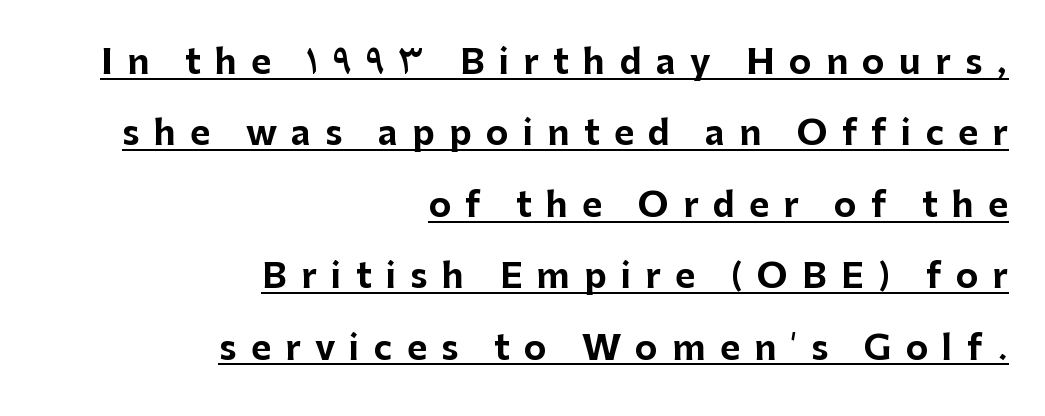
The image shows 34 px bold sans-serif type, upright; set right-aligned, loose line spacing (2.1x), unusually wide letter spacing (+0.42 em), underlined; low stroke contrast and a medium x-height.
